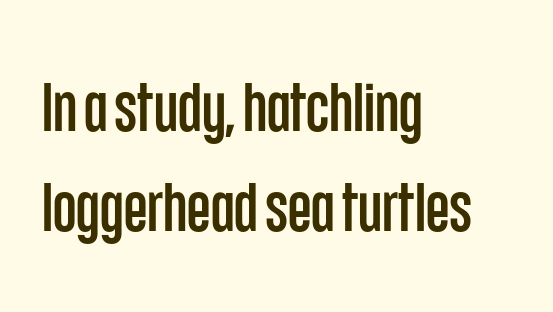
The image shows 68 px condensed sans-serif type, upright; set left-aligned, normal line spacing (1.47x), normal letter spacing, not underlined; low stroke contrast and a large x-height.
